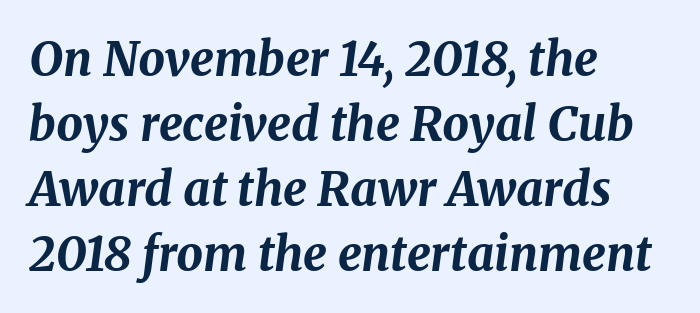
The image shows 47 px bold type, italic (leaning right); set left-aligned, normal line spacing (1.38x), normal letter spacing, not underlined; medium stroke contrast and a medium x-height.
